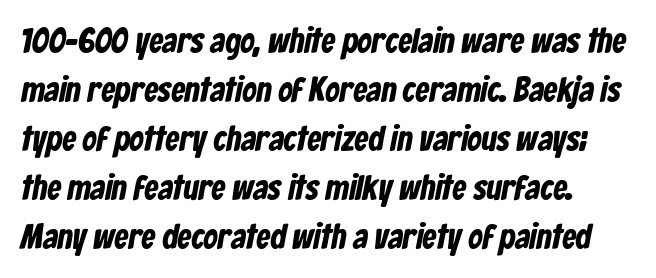
The passage shown is typed in a proportional face where columns would drift. These lines sit exactly where default settings would place them. The glyphs in this specimen are sans serif. Letter spacing: default. Anything drawn beneath the words? Only blank space.
